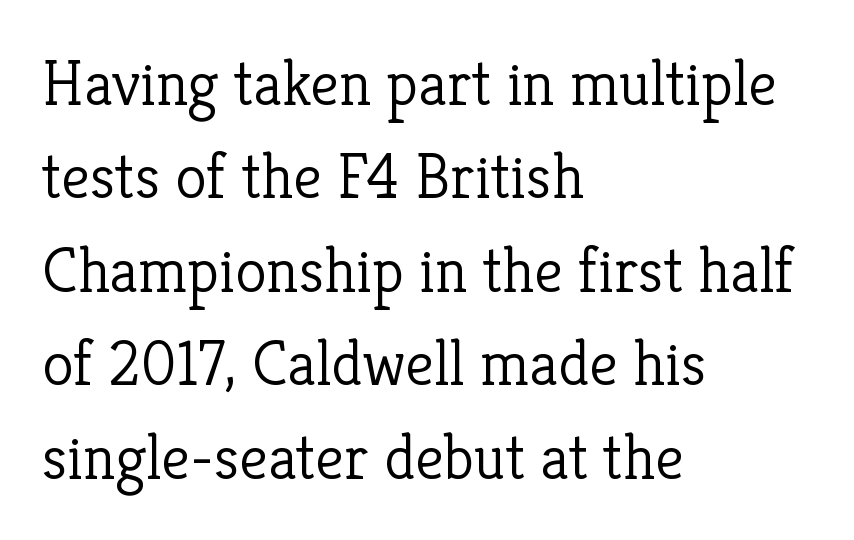
Q: Is the text bold? A: No.
Q: Is the text italic (slanted)? A: No, it is upright.
Q: Is the typeface a serif or a sans-serif typeface? A: Serif.
Q: Is the text underlined? A: No.
Q: How is the paragraph aligned? A: Left-aligned.
Q: Is the spacing between letters normal or unusually wide? A: Normal.
Q: Is the spacing between lines tight, normal or loose? A: Normal.
Q: Width (condensed, normal, or wide)? A: Normal.
Q: Stroke contrast? A: Low.
Q: x-height? A: Medium.
Q: Monospaced? A: No.
